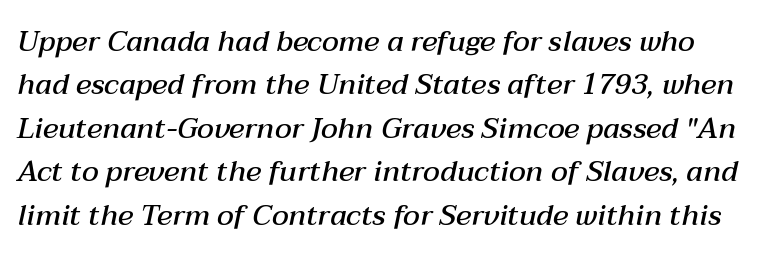
The image shows 29 px semibold type, italic (leaning right); set normal line spacing (1.5x), normal letter spacing, not underlined; medium stroke contrast and a medium x-height.
